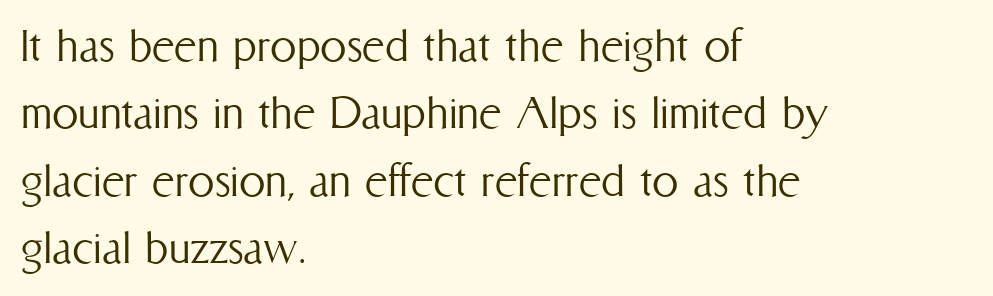
Vertical strokes here are truly vertical. Weight: not bold — regular or lighter. Do the characters align in a grid? No, the font is proportional. Compared with typical body copy, the letter spacing here is the same. The glyphs are unaccompanied by any horizontal stroke below them.
